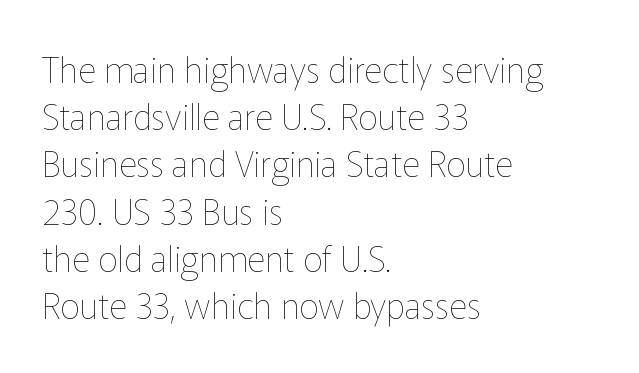
Q: Is the text bold? A: No.
Q: Is the text italic (slanted)? A: No, it is upright.
Q: Is the text underlined? A: No.
Q: How is the paragraph aligned? A: Left-aligned.
Q: Is the spacing between letters normal or unusually wide? A: Normal.
Q: Is the spacing between lines tight, normal or loose? A: Normal.
Q: Width (condensed, normal, or wide)? A: Normal.
Q: Stroke contrast? A: Low.
Q: x-height? A: Medium.
Q: Monospaced? A: No.
